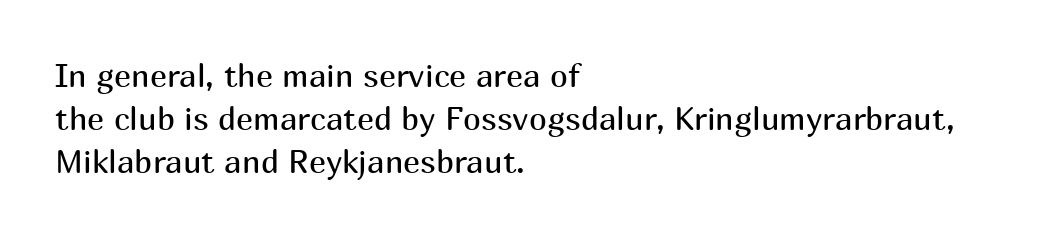
{"serif": "no", "italic": "no", "bold": "no", "weight": "regular", "width": "normal", "stroke_contrast": "medium", "x_height": "medium", "monospaced": "no", "underline": "no", "align": "left", "line_spacing": "normal", "line_spacing_ratio": 1.35, "letter_spacing": "normal", "letter_spacing_em": 0.0, "glyph_px": 32}
